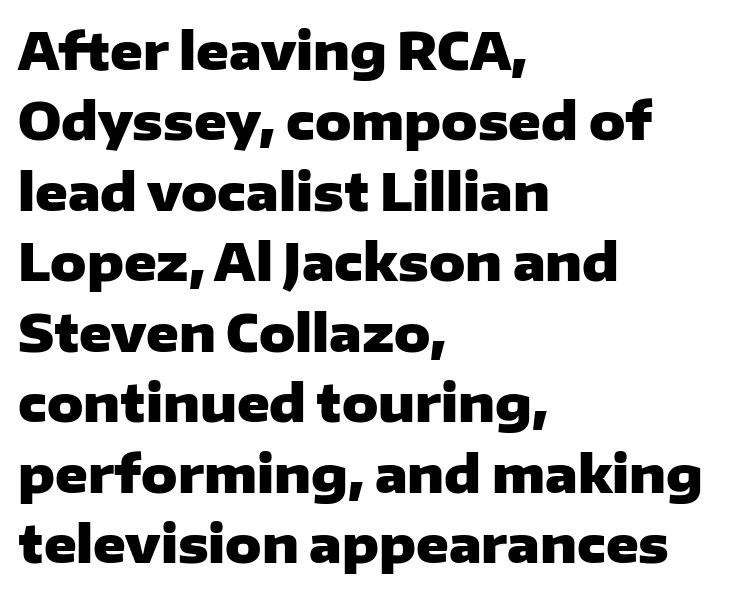
{"serif": "no", "italic": "no", "bold": "yes", "weight": "heavy", "width": "wide", "stroke_contrast": "low", "x_height": "medium", "monospaced": "no", "underline": "no", "align": "left", "line_spacing": "normal", "line_spacing_ratio": 1.41, "letter_spacing": "normal", "letter_spacing_em": 0.0, "glyph_px": 50}
